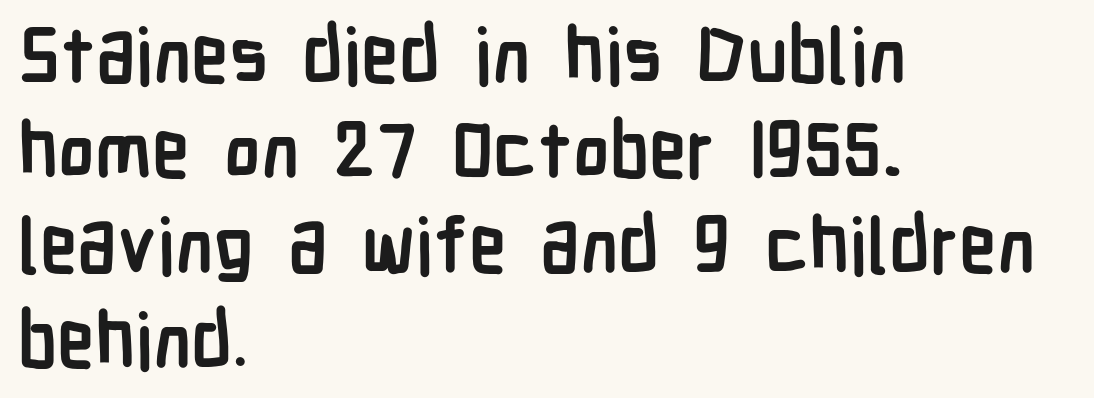
Tall strokes in this sample are plumb rather than angled. Honestly, the row spacing looks completely unremarkable. Bold? Absolutely — the strokes are thick and heavy. In terms of letterspacing, this is plain default setting. Do the characters align in a grid? No, the font is proportional.
